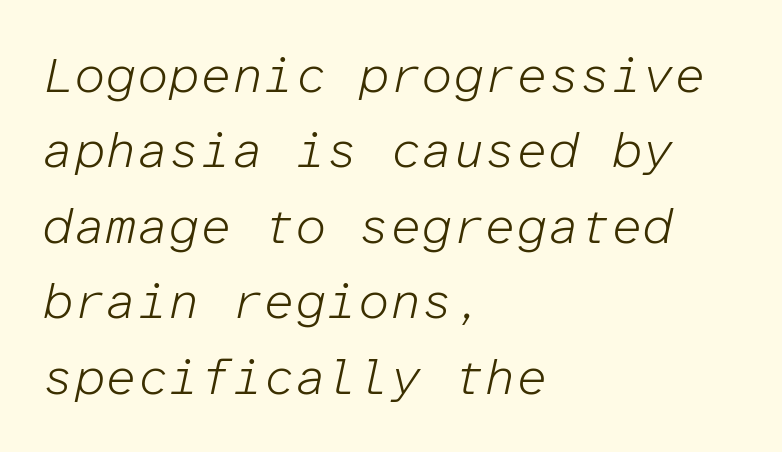
Q: Is the text bold? A: No.
Q: Is the text italic (slanted)? A: Yes, it leans right by about 12 degrees.
Q: Is the text underlined? A: No.
Q: How is the paragraph aligned? A: Left-aligned.
Q: Is the spacing between letters normal or unusually wide? A: Normal.
Q: Is the spacing between lines tight, normal or loose? A: Normal.
Q: Width (condensed, normal, or wide)? A: Normal.
Q: Stroke contrast? A: Low.
Q: x-height? A: Medium.
Q: Monospaced? A: Yes.
